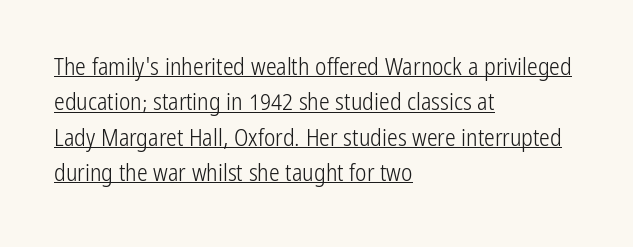
Q: Is the text bold? A: No.
Q: Is the text italic (slanted)? A: No, it is upright.
Q: Is the text underlined? A: Yes.
Q: How is the paragraph aligned? A: Left-aligned.
Q: Is the spacing between letters normal or unusually wide? A: Normal.
Q: Is the spacing between lines tight, normal or loose? A: Normal.
